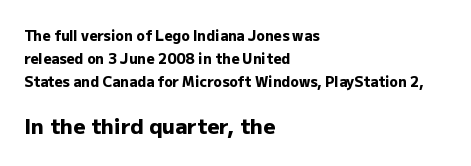
Q: Is the text bold? A: Yes.
Q: Is the text italic (slanted)? A: No, it is upright.
Q: Is the text underlined? A: No.
Q: How is the paragraph aligned? A: Left-aligned.
Q: Is the spacing between letters normal or unusually wide? A: Normal.
Q: Is the spacing between lines tight, normal or loose? A: Normal.
Q: Which block of text is set in a larger size, the first (top) or the second (bottom)? A: The second (bottom) one.
